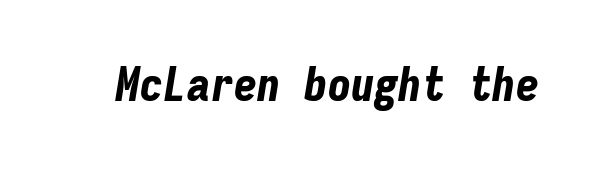
Tracking here is standard; glyphs follow each other at the usual distance. When letters slant like this, we call the style italic. Quick note: underline off. Looks like terminal output: every glyph gets an equal slot.
